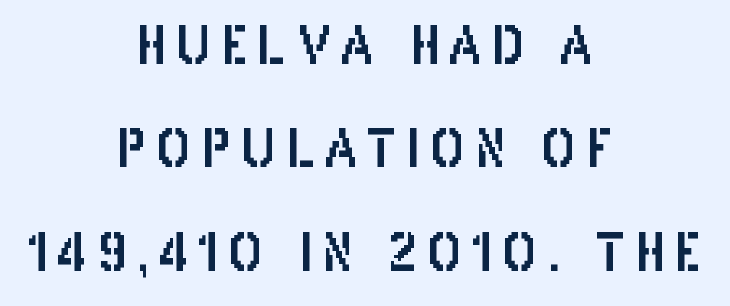
The image shows 52 px condensed sans-serif type, upright; set centered, loose line spacing (1.99x), not underlined; low stroke contrast and a large x-height.
